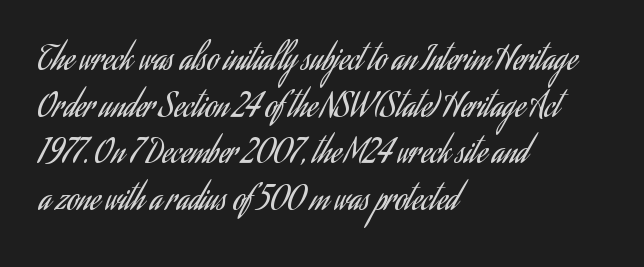
Nobody drew a line under any word here. These lines sit exactly where default settings would place them. Students, note that the glyphs here touch the page at normal intervals.
